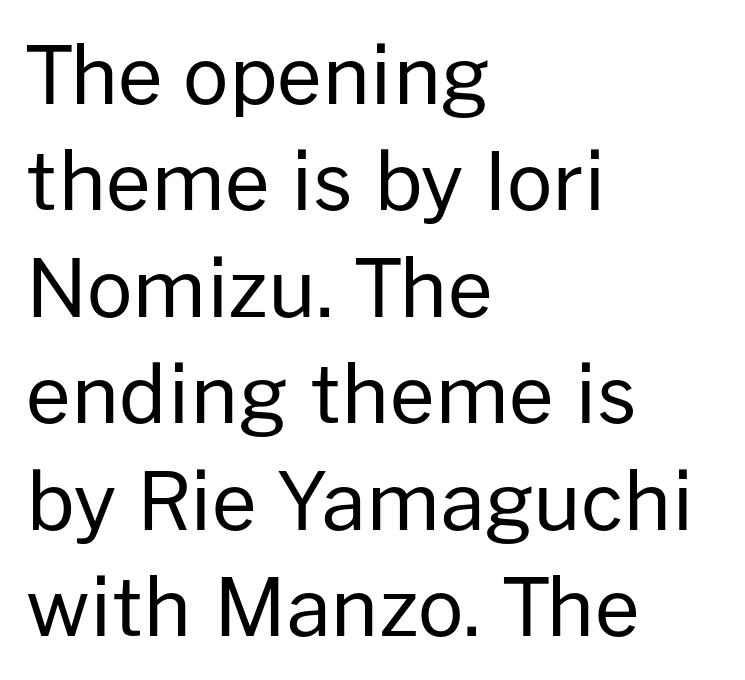
The image shows 80 px regular-weight sans-serif type, upright; set left-aligned, normal line spacing (1.33x), normal letter spacing, not underlined; low stroke contrast and a medium x-height.
